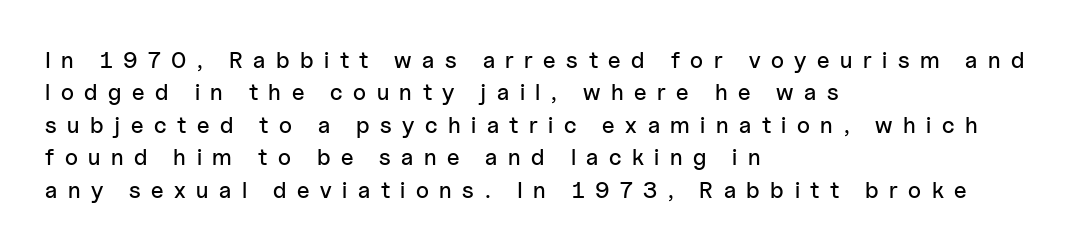
Q: Is the text italic (slanted)? A: No, it is upright.
Q: Is the text underlined? A: No.
Q: How is the paragraph aligned? A: Left-aligned.
Q: Is the spacing between letters normal or unusually wide? A: Unusually wide.
Q: Is the spacing between lines tight, normal or loose? A: Normal.
